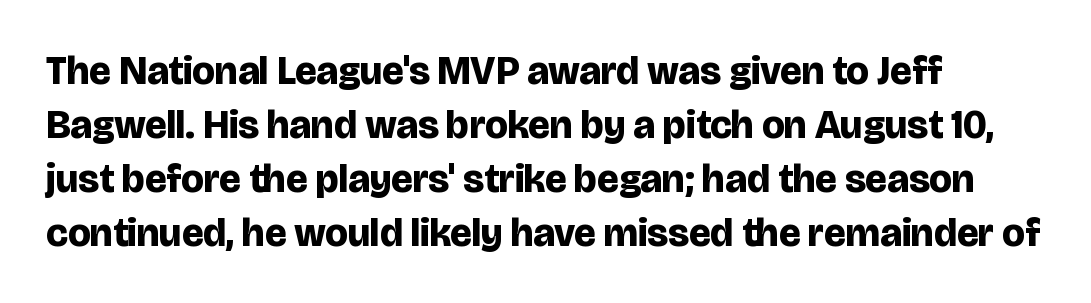
Q: Is the text bold? A: Yes.
Q: Is the text italic (slanted)? A: No, it is upright.
Q: Is the typeface a serif or a sans-serif typeface? A: Sans-serif.
Q: Is the text underlined? A: No.
Q: How is the paragraph aligned? A: Left-aligned.
Q: Is the spacing between letters normal or unusually wide? A: Normal.
Q: Is the spacing between lines tight, normal or loose? A: Normal.
Q: Width (condensed, normal, or wide)? A: Normal.
Q: Stroke contrast? A: Low.
Q: x-height? A: Large.
Q: Monospaced? A: No.
